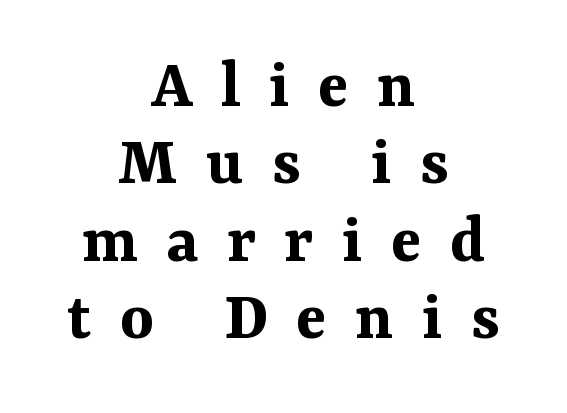
{"serif": "yes", "italic": "no", "bold": "yes", "weight": "bold", "width": "normal", "stroke_contrast": "medium", "x_height": "medium", "monospaced": "no", "underline": "no", "align": "center", "line_spacing": "tight", "line_spacing_ratio": 1.09, "letter_spacing": "wide", "letter_spacing_em": 0.4, "glyph_px": 71}
